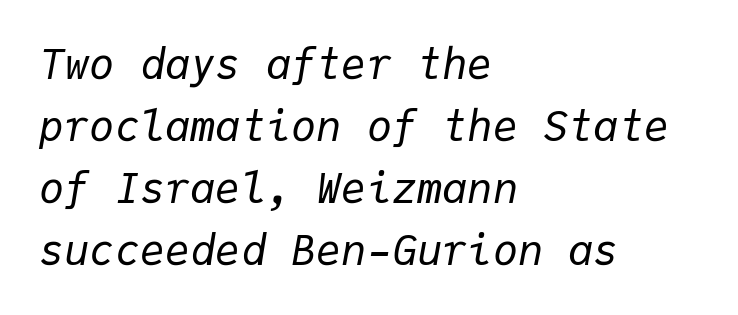
The leading is moderate, giving the passage an even texture. Reading down the block, your eye returns to a fixed left position each line. Anything drawn beneath the words? Only blank space. Here the glyphs are tracked normally, forming tight word shapes.
